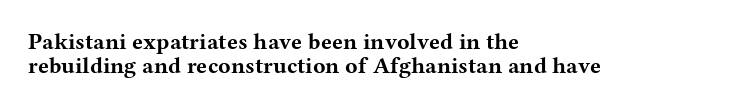
{"italic": "no", "bold": "yes", "underline": "no", "align": "left", "line_spacing": "tight", "line_spacing_ratio": 1.03, "letter_spacing": "normal", "letter_spacing_em": 0.0, "glyph_px": 23}
